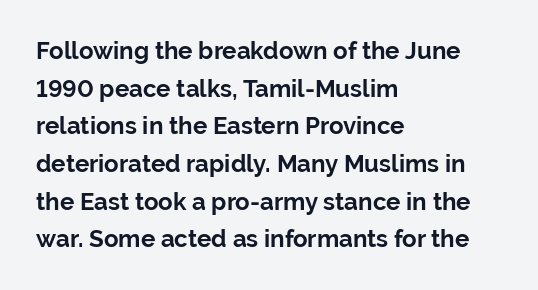
Q: Is the text bold? A: Yes.
Q: Is the text italic (slanted)? A: No, it is upright.
Q: Is the text underlined? A: No.
Q: How is the paragraph aligned? A: Left-aligned.
Q: Is the spacing between letters normal or unusually wide? A: Normal.
Q: Is the spacing between lines tight, normal or loose? A: Normal.
